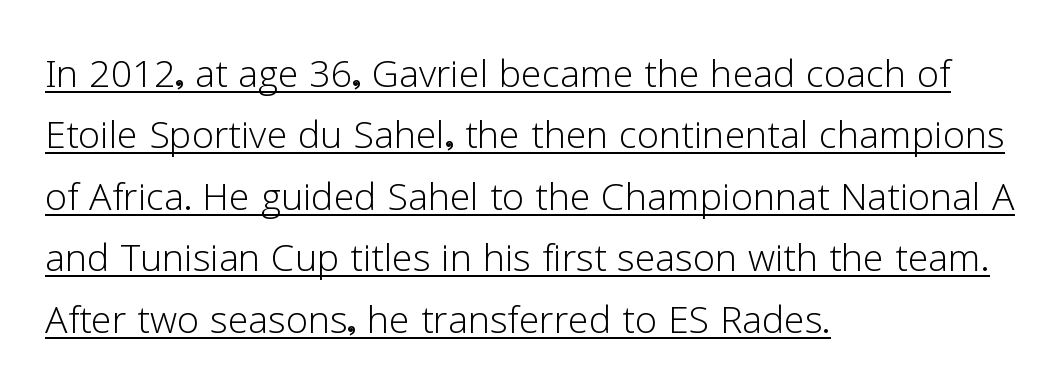
{"serif": "no", "italic": "no", "bold": "no", "weight": "light", "width": "normal", "stroke_contrast": "low", "x_height": "medium", "monospaced": "no", "underline": "yes", "align": "left", "line_spacing_ratio": 1.23, "letter_spacing": "normal", "letter_spacing_em": 0.0, "glyph_px": 50}
